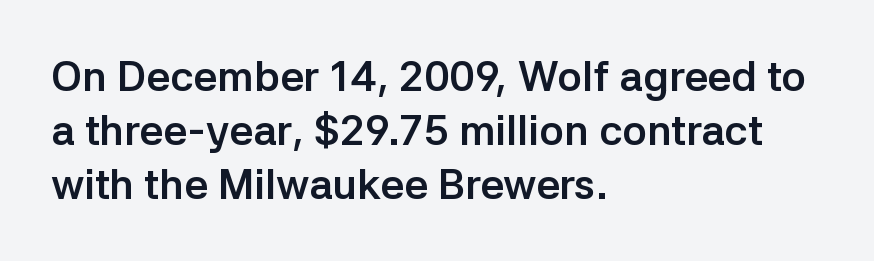
The image shows 42 px semibold sans-serif type, upright; set left-aligned, normal line spacing (1.28x), normal letter spacing, not underlined; low stroke contrast and a medium x-height.
